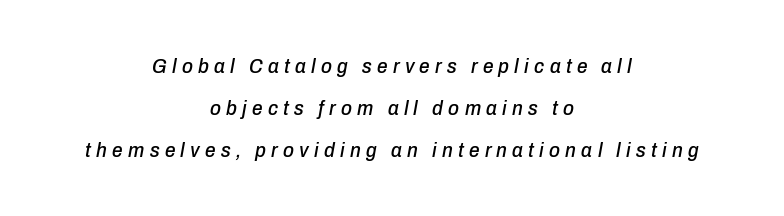
How would I describe the line gaps? Wide and relaxed. Loose tracking; the words dissolve into strings of separated letters. Would a proofreader flag this as italicized? Yes. Rule under the text: the space is simply empty. Alignment: centered.
